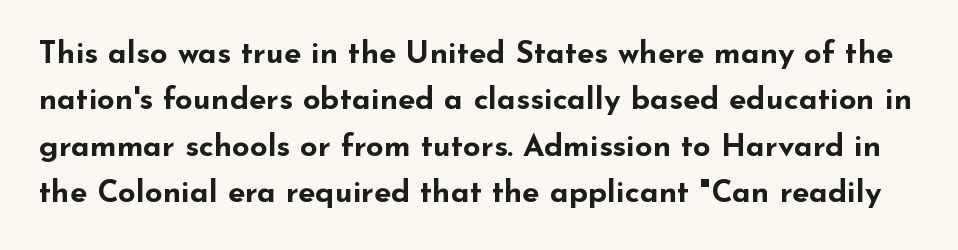
{"serif": "no", "italic": "no", "bold": "yes", "weight": "bold", "width": "wide", "stroke_contrast": "low", "x_height": "small", "monospaced": "no", "underline": "no", "line_spacing": "normal", "line_spacing_ratio": 1.5, "letter_spacing": "normal", "letter_spacing_em": 0.0, "glyph_px": 31}
